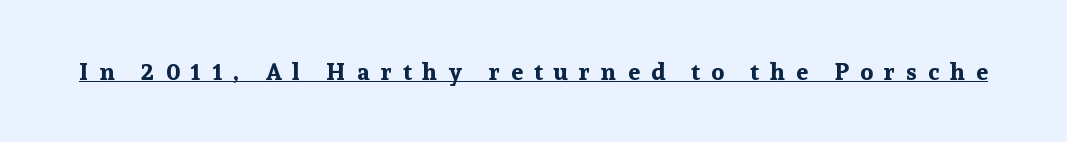
The font's upright variant was chosen for this text. Characters follow at a spacing far wider than the type designer built in. The glyphs have the mass of a bold cut. The sample's only ornament is a line tracing under the words.
